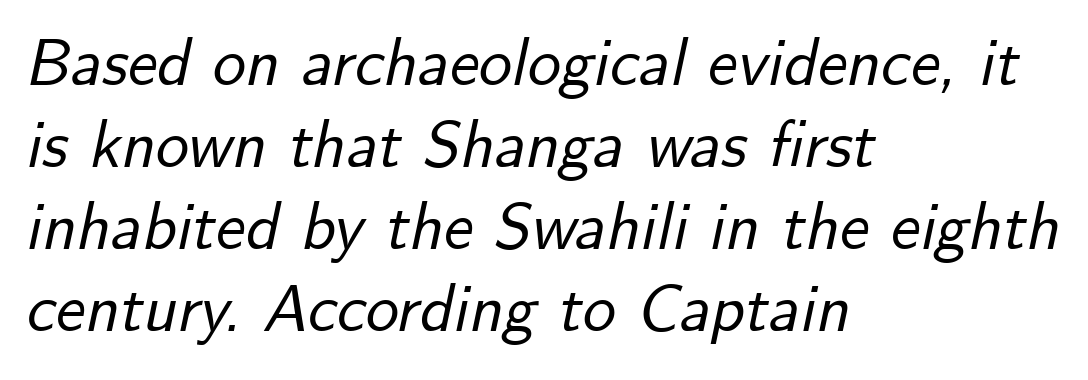
The image shows 66 px text type, italic (leaning right); set left-aligned, line spacing 1.24x, normal letter spacing, not underlined; low stroke contrast and a small x-height.
